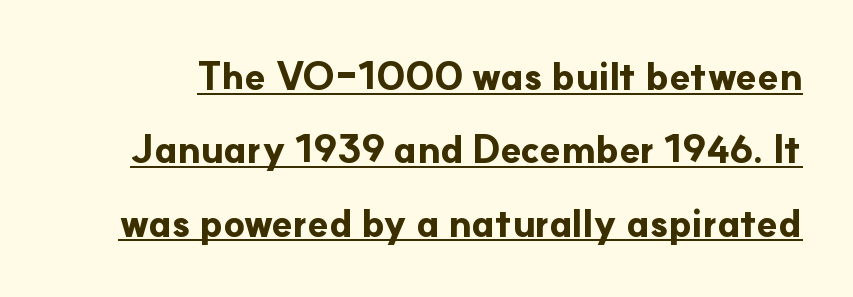
Is there any slant? The stems are plumb. Look at the tracking — it's just the regular setting, nothing added. Letterform terminals end flat and unadorned throughout the passage. If you measured baseline to baseline, you'd find a long distance. Looks like someone drew a line under every word here.
